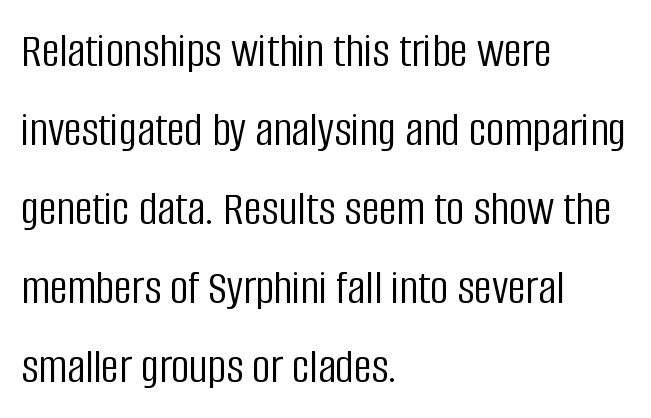
{"serif": "no", "italic": "no", "bold": "no", "weight": "light", "width": "condensed", "stroke_contrast": "low", "x_height": "large", "monospaced": "no", "underline": "no", "align": "left", "line_spacing": "normal", "line_spacing_ratio": 1.58, "letter_spacing": "normal", "letter_spacing_em": 0.0, "glyph_px": 50}
